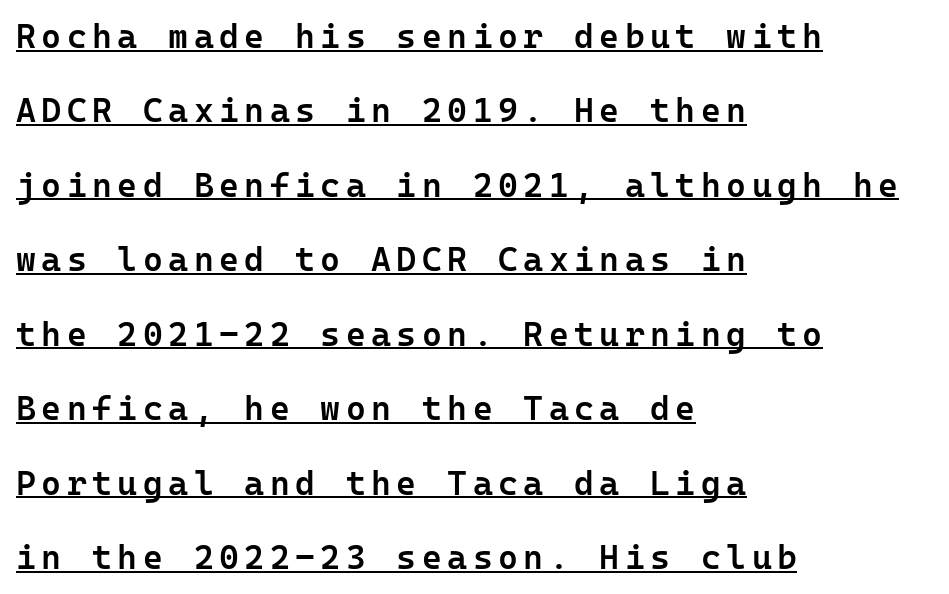
The image shows 34 px semibold sans-serif type, upright; set left-aligned, loose line spacing (2.19x), underlined; low stroke contrast and a medium x-height.
